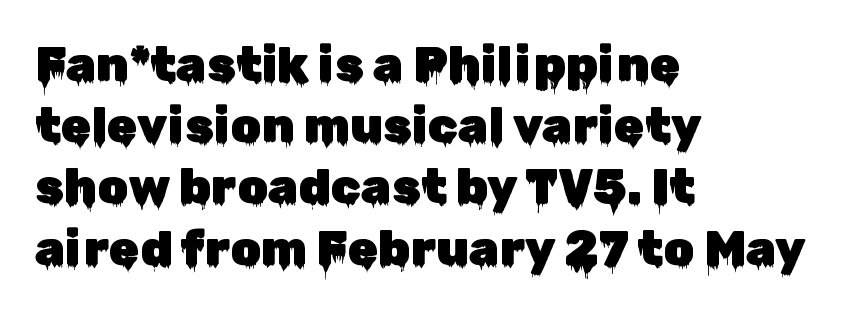
{"serif": "no", "italic": "no", "width": "normal", "stroke_contrast": "low", "x_height": "medium", "monospaced": "no", "underline": "no", "align": "left", "line_spacing": "normal", "line_spacing_ratio": 1.25, "letter_spacing": "normal", "letter_spacing_em": 0.0, "glyph_px": 49}
